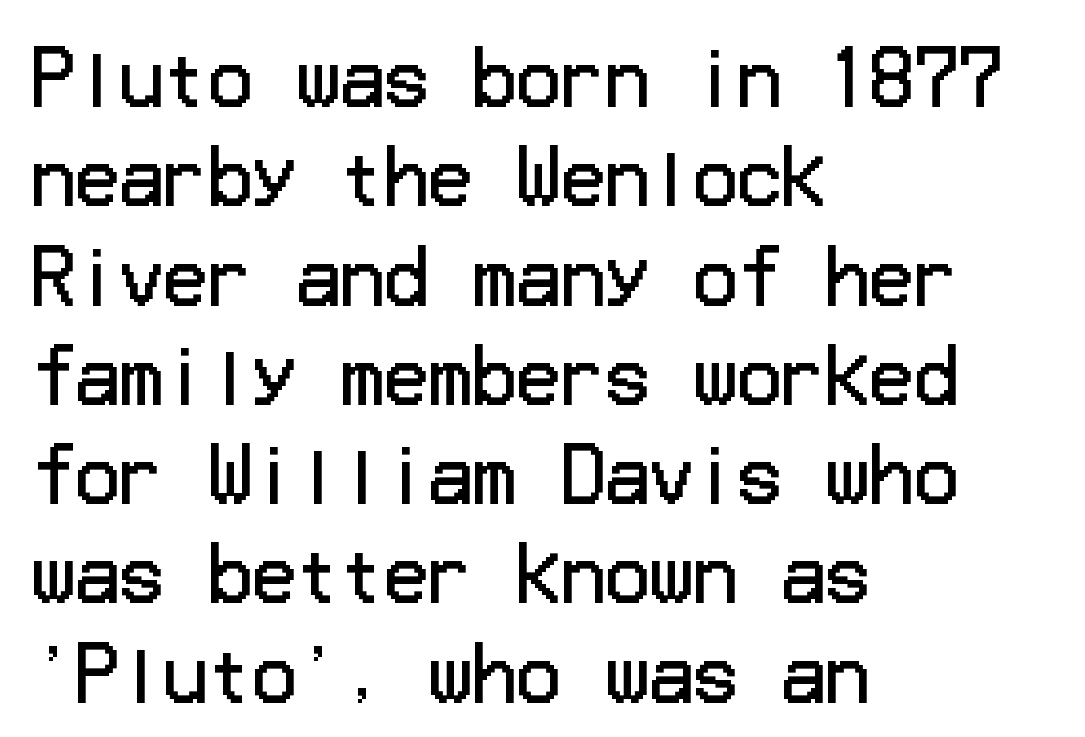
Q: Is the text bold? A: No.
Q: Is the text italic (slanted)? A: No, it is upright.
Q: Is the typeface a serif or a sans-serif typeface? A: Sans-serif.
Q: Is the text underlined? A: No.
Q: How is the paragraph aligned? A: Left-aligned.
Q: Is the spacing between letters normal or unusually wide? A: Normal.
Q: Is the spacing between lines tight, normal or loose? A: Normal.
Q: Width (condensed, normal, or wide)? A: Normal.
Q: Stroke contrast? A: Low.
Q: x-height? A: Medium.
